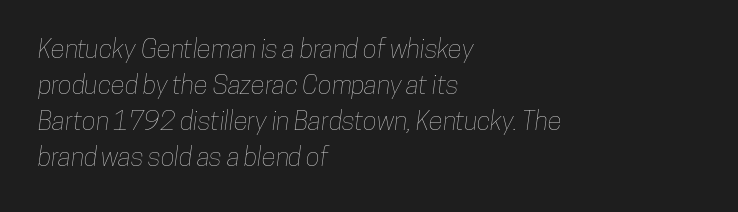
Visually the block forms a straight wall on the left and a jagged coastline on the right. These lines sit exactly where default settings would place them. This rendering leaves character spacing at its baseline value. Decoration check: the copy has no underline.
